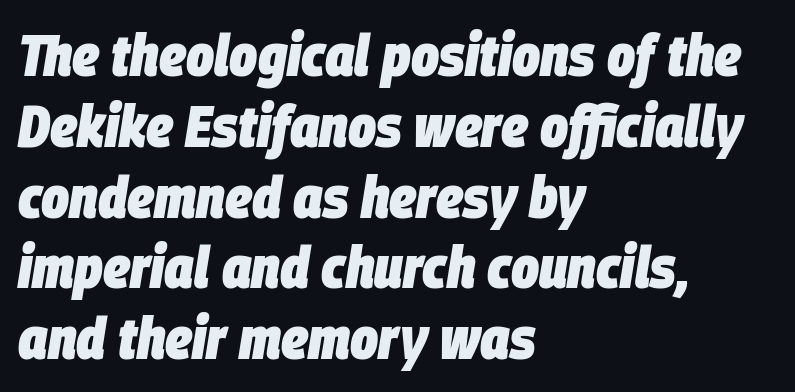
{"italic": "yes", "lean": "right", "slant_degrees": 9, "bold": "yes", "weight": "heavy", "width": "condensed", "stroke_contrast": "low", "x_height": "large", "monospaced": "no", "underline": "no", "align": "left", "line_spacing_ratio": 1.2, "letter_spacing": "normal", "letter_spacing_em": 0.0, "glyph_px": 59}
